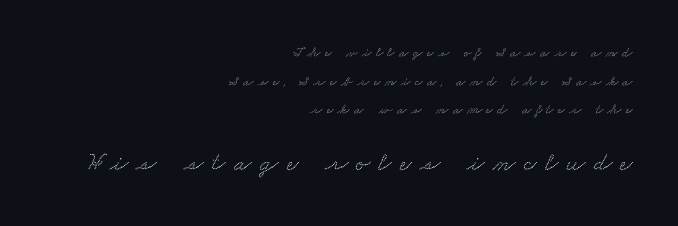
The image shows 26 px text type; set right-aligned, loose line spacing (2.04x), unusually wide letter spacing (+0.32 em), not underlined; the second (bottom) block is 1.86x larger.
